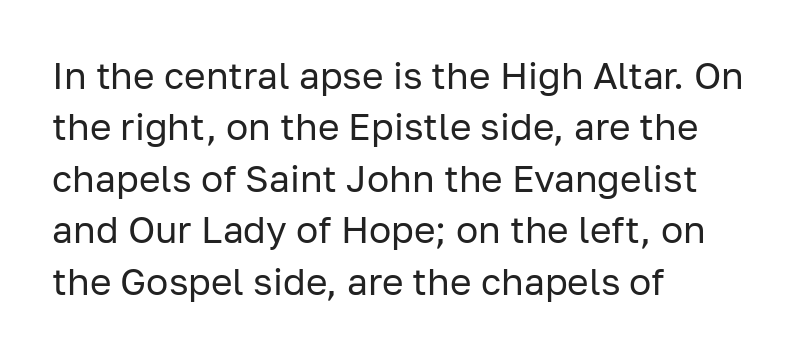
The image shows 37 px regular-weight sans-serif type, upright; set left-aligned, normal line spacing (1.39x), normal letter spacing, not underlined; low stroke contrast and a medium x-height.
